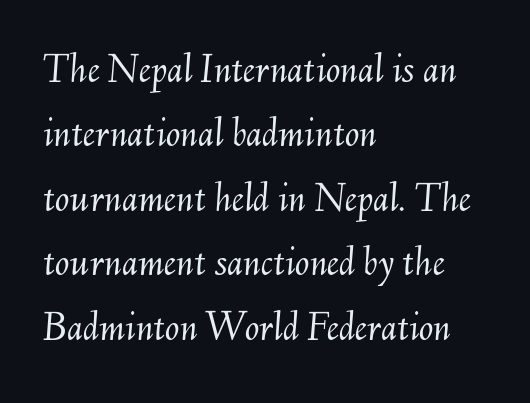
Q: Is the text bold? A: No.
Q: Is the text italic (slanted)? A: Yes, it leans right by about 6 degrees.
Q: Is the text underlined? A: No.
Q: How is the paragraph aligned? A: Left-aligned.
Q: Is the spacing between letters normal or unusually wide? A: Normal.
Q: Is the spacing between lines tight, normal or loose? A: Normal.
Q: Width (condensed, normal, or wide)? A: Normal.
Q: Stroke contrast? A: Medium.
Q: x-height? A: Small.
Q: Monospaced? A: No.
